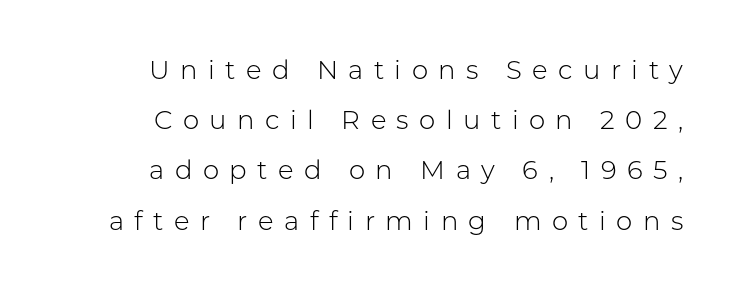
Q: Is the text bold? A: No.
Q: Is the text italic (slanted)? A: No, it is upright.
Q: Is the text underlined? A: No.
Q: How is the paragraph aligned? A: Right-aligned.
Q: Is the spacing between letters normal or unusually wide? A: Unusually wide.
Q: Is the spacing between lines tight, normal or loose? A: Loose.
